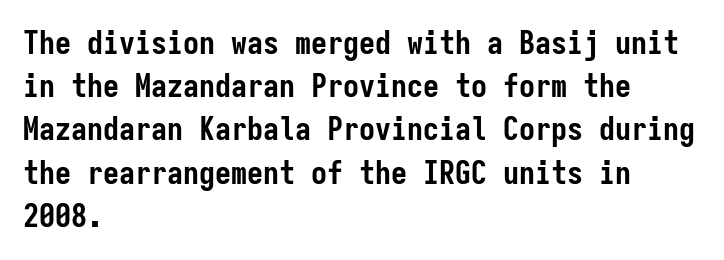
Strokes here are thick enough to call this a true bold. Regular leading. Monospaced: the letters line up in strict vertical columns. Characters remain perfectly vertical along every line. The passage shown has conventional tracking throughout. Regarding serifs, this sample does without them.
